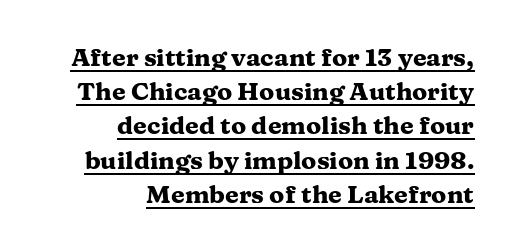
The designer left line spacing at the default. A continuous stroke trails under the words, as in a hyperlink. The text block is weighted toward the right margin, trailing off unevenly leftward. The typesetting leans heavy: a genuine bold. Vertical strokes here are truly vertical.
